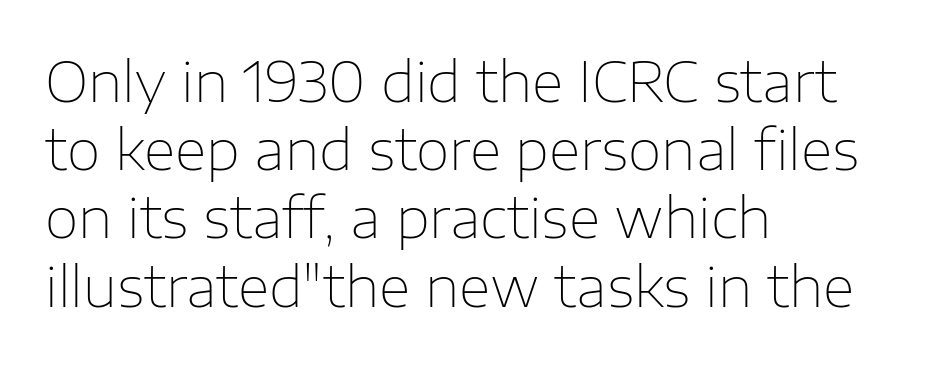
The image shows 55 px thin sans-serif type, upright; set left-aligned, line spacing 1.24x, normal letter spacing, not underlined; low stroke contrast and a medium x-height.
